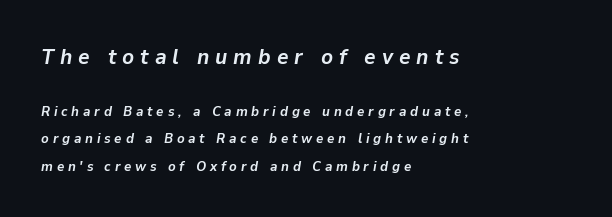
The image shows 22 px bold type, italic (leaning right); set left-aligned, loose line spacing (1.94x), unusually wide letter spacing (+0.27 em), not underlined; the first (top) block is 1.57x larger.
